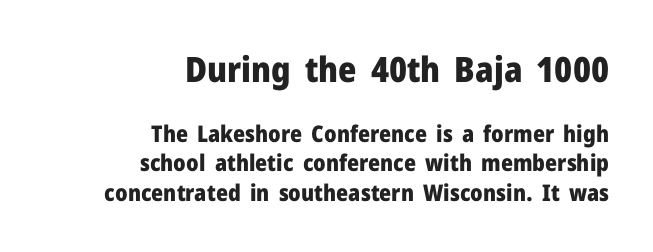
Q: Is the text bold? A: Yes.
Q: Is the text italic (slanted)? A: No, it is upright.
Q: Is the typeface a serif or a sans-serif typeface? A: Sans-serif.
Q: Is the text underlined? A: No.
Q: How is the paragraph aligned? A: Right-aligned.
Q: Is the spacing between letters normal or unusually wide? A: Normal.
Q: Is the spacing between lines tight, normal or loose? A: Normal.
Q: Which block of text is set in a larger size, the first (top) or the second (bottom)? A: The first (top) one.
Q: Width (condensed, normal, or wide)? A: Normal.
Q: Stroke contrast? A: Low.
Q: x-height? A: Medium.
Q: Monospaced? A: No.
